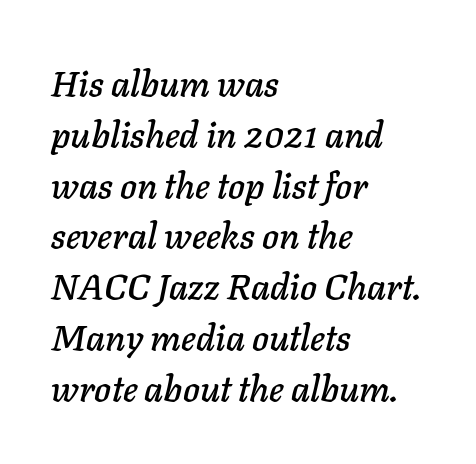
The image shows 36 px text type, italic (leaning right); set left-aligned, normal line spacing (1.41x), normal letter spacing, not underlined; low stroke contrast and a medium x-height.
